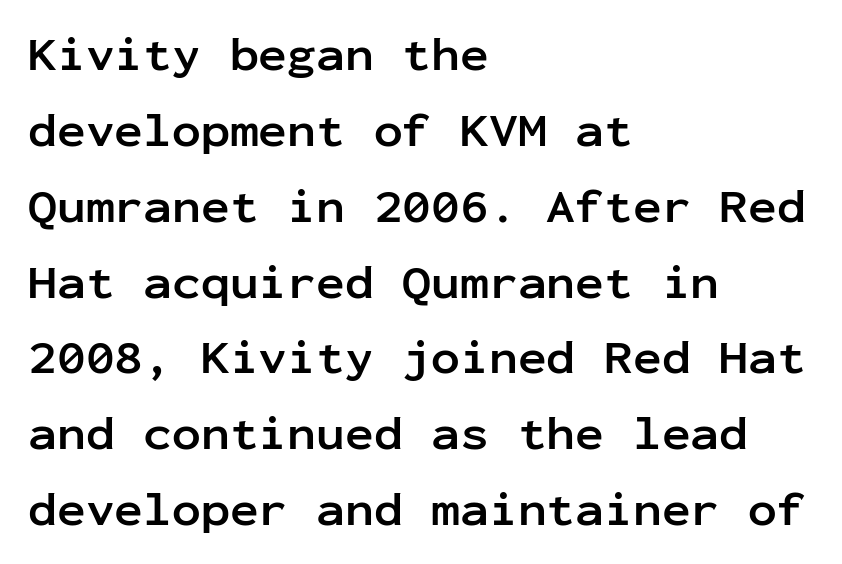
The image shows 48 px semibold sans-serif type, upright, monospaced; set left-aligned, normal line spacing (1.58x), normal letter spacing, not underlined; low stroke contrast and a medium x-height.
